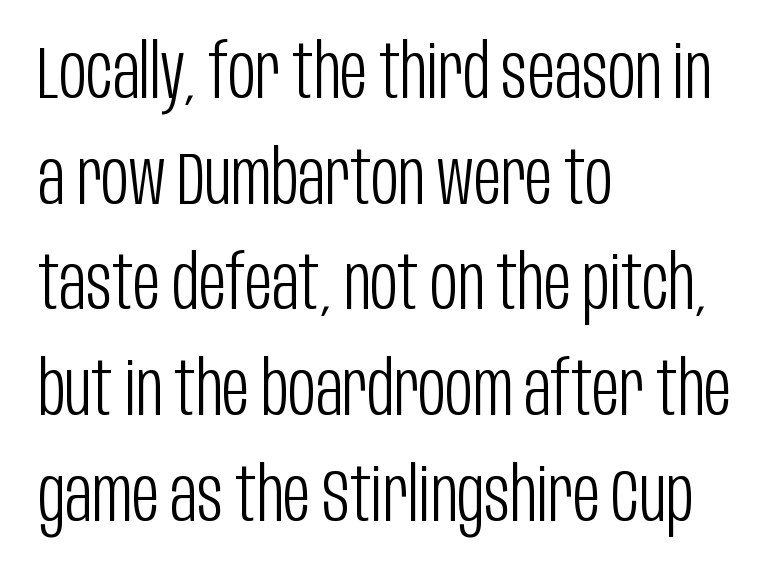
Q: Is the text bold? A: No.
Q: Is the text italic (slanted)? A: No, it is upright.
Q: Is the typeface a serif or a sans-serif typeface? A: Sans-serif.
Q: Is the text underlined? A: No.
Q: How is the paragraph aligned? A: Left-aligned.
Q: Is the spacing between letters normal or unusually wide? A: Normal.
Q: Is the spacing between lines tight, normal or loose? A: Normal.
Q: Width (condensed, normal, or wide)? A: Condensed.
Q: Stroke contrast? A: Low.
Q: x-height? A: Large.
Q: Monospaced? A: No.
